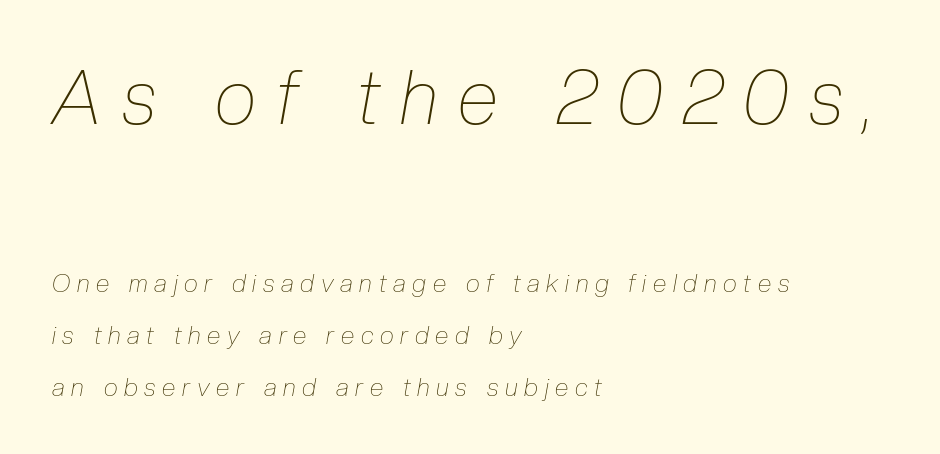
The face used here has a pronounced slope to its letters. Think of a printed novel: that variable character pitch is what you see here. The passage shown stacks its lines with a broad gap. This is not heavy type; no bold has been used.
